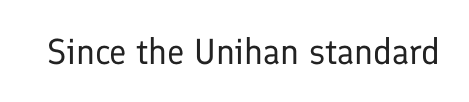
Q: Is the text bold? A: No.
Q: Is the text italic (slanted)? A: No, it is upright.
Q: Is the typeface a serif or a sans-serif typeface? A: Sans-serif.
Q: Is the text underlined? A: No.
Q: Is the spacing between letters normal or unusually wide? A: Normal.
Q: Width (condensed, normal, or wide)? A: Normal.
Q: Stroke contrast? A: Low.
Q: x-height? A: Medium.
Q: Monospaced? A: No.
